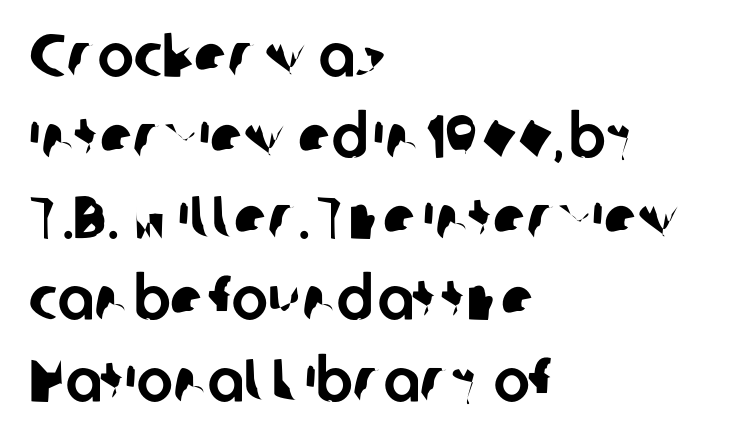
This sample is left-justified, so line endings fall wherever the words run out. A typesetter would label this face a sans. Regarding leading, the lines here are spaced in the standard way. This sample has the flowing, uneven cadence of proportional lettering. The foot of each line stays bare and open. Each word holds together tightly as a unit, with standard inter-letter gaps.
